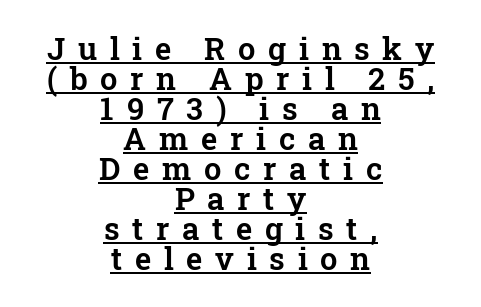
{"serif": "yes", "italic": "no", "width": "normal", "stroke_contrast": "low", "x_height": "medium", "monospaced": "no", "underline": "yes", "align": "center", "line_spacing": "tight", "line_spacing_ratio": 0.97, "letter_spacing": "wide", "letter_spacing_em": 0.41, "glyph_px": 31}
